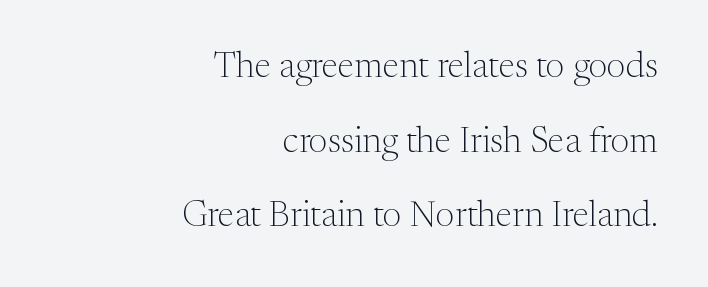
These lines are composed in type with serifs. Layout note: lines flush right. The rendering keeps characters at their native spacing. Every stem runs plumb, perpendicular to the baseline.
